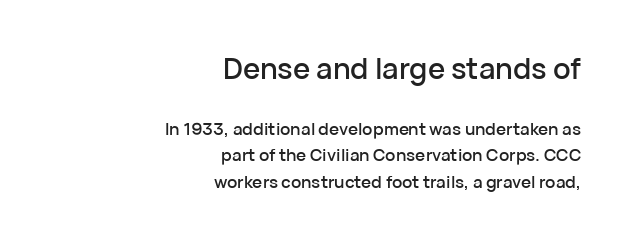
Q: Is the text italic (slanted)? A: No, it is upright.
Q: Is the typeface a serif or a sans-serif typeface? A: Sans-serif.
Q: Is the text underlined? A: No.
Q: How is the paragraph aligned? A: Right-aligned.
Q: Is the spacing between letters normal or unusually wide? A: Normal.
Q: Is the spacing between lines tight, normal or loose? A: Normal.
Q: Which block of text is set in a larger size, the first (top) or the second (bottom)? A: The first (top) one.
Q: Width (condensed, normal, or wide)? A: Normal.
Q: Stroke contrast? A: Low.
Q: x-height? A: Medium.
Q: Monospaced? A: No.
